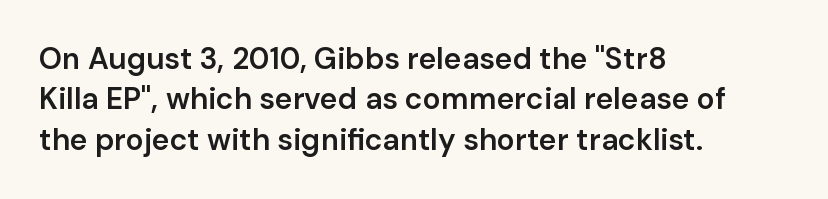
Q: Is the text bold? A: Semi-bold.
Q: Is the text italic (slanted)? A: No, it is upright.
Q: Is the typeface a serif or a sans-serif typeface? A: Sans-serif.
Q: Is the text underlined? A: No.
Q: How is the paragraph aligned? A: Left-aligned.
Q: Is the spacing between letters normal or unusually wide? A: Normal.
Q: Is the spacing between lines tight, normal or loose? A: Normal.
Q: Width (condensed, normal, or wide)? A: Normal.
Q: Stroke contrast? A: Low.
Q: x-height? A: Medium.
Q: Monospaced? A: No.
